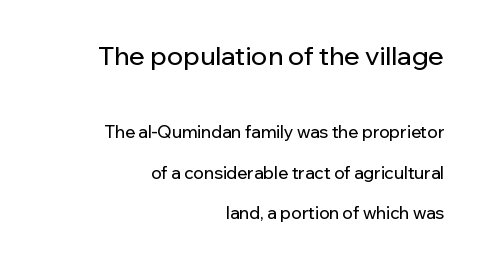
Lines of text with bare space underneath. No italicization has been applied; the sample stays upright. Each line ends at the same right margin while the left side varies. A typesetter would call this zero additional tracking. This sample trades compactness for vertical openness between lines. Of the two passages, the one on top uses the larger point size.
